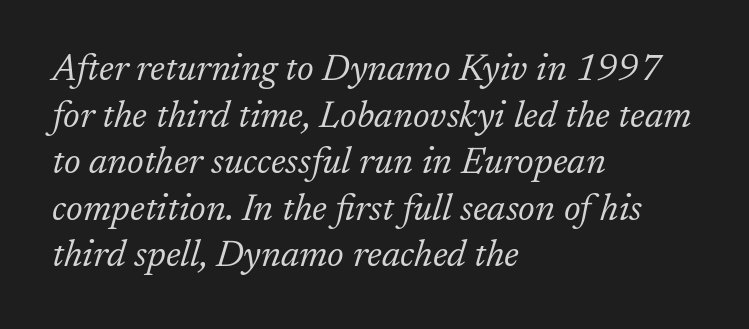
The image shows 37 px light serif type, italic (leaning right); set left-aligned, normal line spacing (1.26x), normal letter spacing, not underlined; low stroke contrast and a medium x-height.
